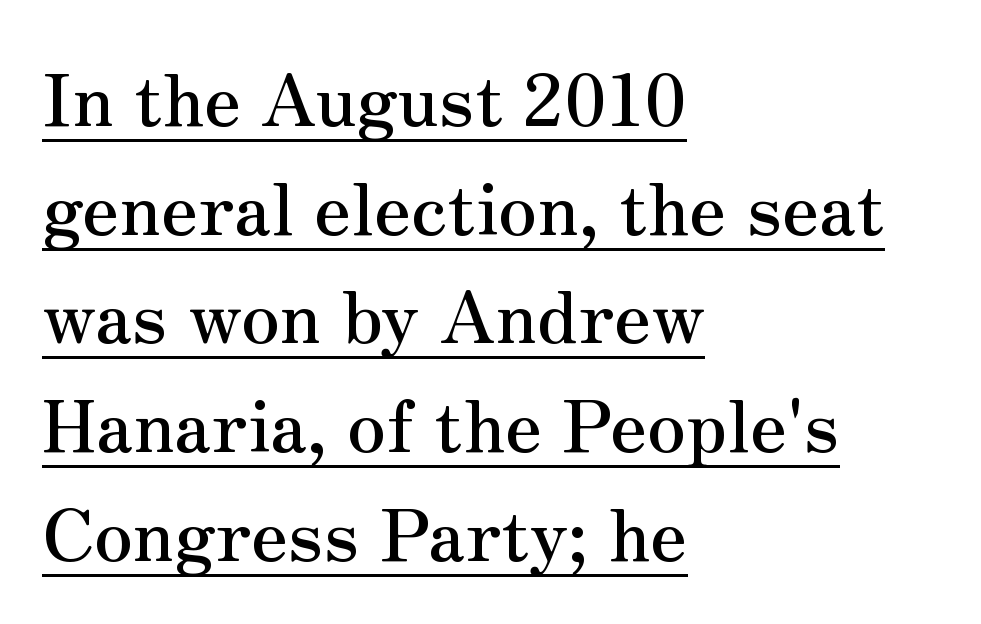
{"serif": "yes", "italic": "no", "width": "normal", "stroke_contrast": "medium", "x_height": "small", "monospaced": "no", "underline": "yes", "align": "left", "line_spacing": "normal", "line_spacing_ratio": 1.51, "letter_spacing": "normal", "letter_spacing_em": 0.0, "glyph_px": 72}
